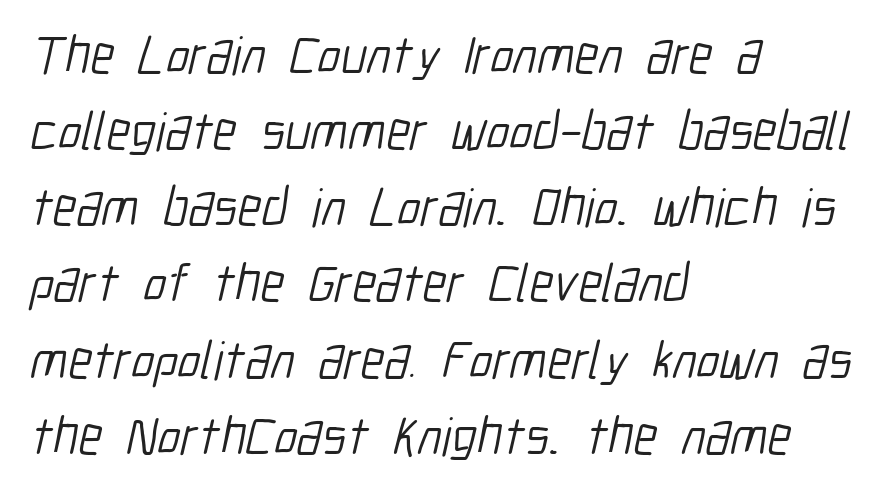
Default kerning and tracking; the words read as compact shapes. Think of a printed novel: that variable character pitch is what you see here. Bare-footed words on every line. The designer went with a sans here, leaving each stem footless. Stroke mass is kept to a normal reading level or below. Compared with typical paragraphs, the rows here are spaced about the same.
